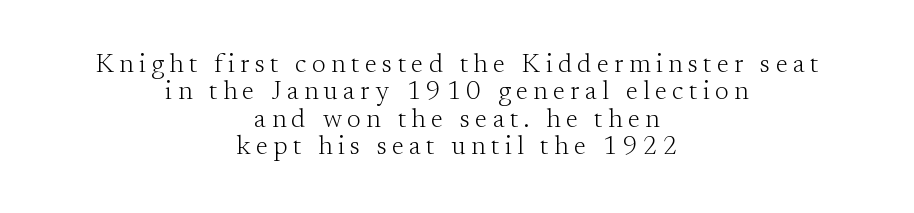
Q: Is the text bold? A: No.
Q: Is the text italic (slanted)? A: No, it is upright.
Q: Is the text underlined? A: No.
Q: How is the paragraph aligned? A: Centered.
Q: Is the spacing between letters normal or unusually wide? A: Unusually wide.
Q: Is the spacing between lines tight, normal or loose? A: Tight.
